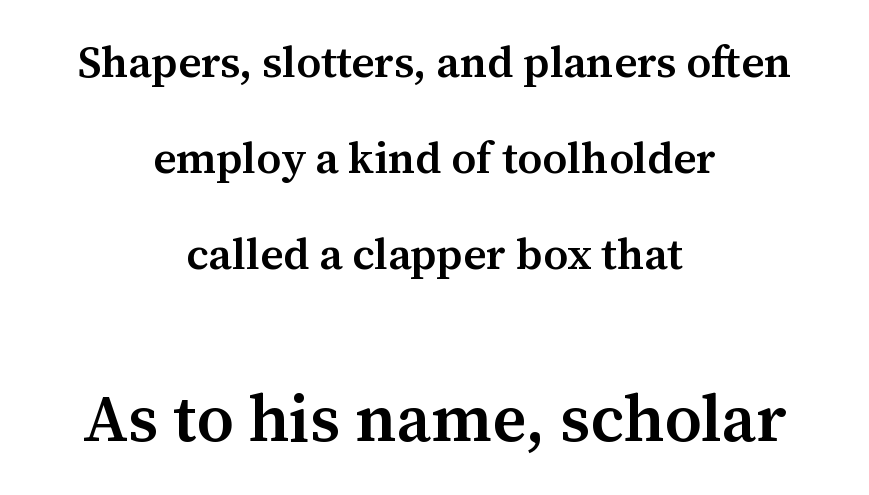
{"serif": "yes", "italic": "no", "bold": "semi", "weight": "semibold", "width": "normal", "stroke_contrast": "medium", "x_height": "medium", "monospaced": "no", "underline": "no", "align": "center", "line_spacing": "loose", "line_spacing_ratio": 2.18, "letter_spacing": "normal", "letter_spacing_em": 0.0, "larger_block": "second", "size_ratio": 1.5, "glyph_px": 66}
